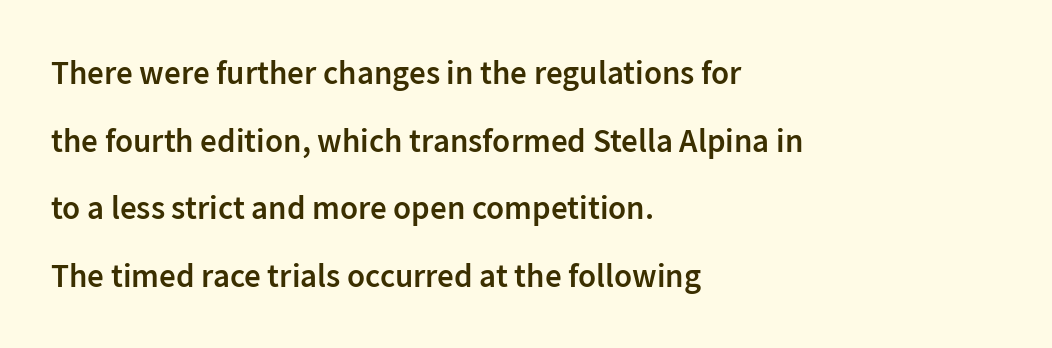
The image shows 33 px semibold sans-serif type, upright; set left-aligned, loose line spacing (2.05x), normal letter spacing, not underlined; low stroke contrast and a medium x-height.
